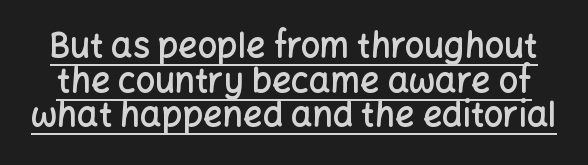
The image shows 34 px semibold sans-serif type, upright; set tight line spacing (1.02x), normal letter spacing, underlined; low stroke contrast and a medium x-height.
